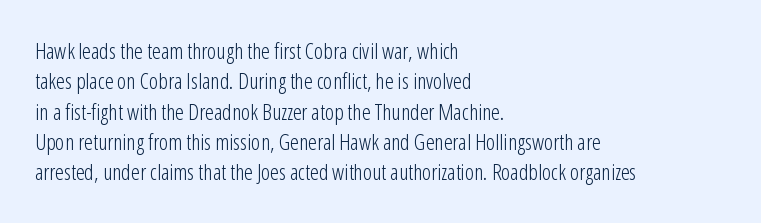
{"italic": "no", "bold": "no", "underline": "no", "align": "left", "line_spacing": "normal", "line_spacing_ratio": 1.38, "letter_spacing": "normal", "letter_spacing_em": 0.0, "glyph_px": 22}
